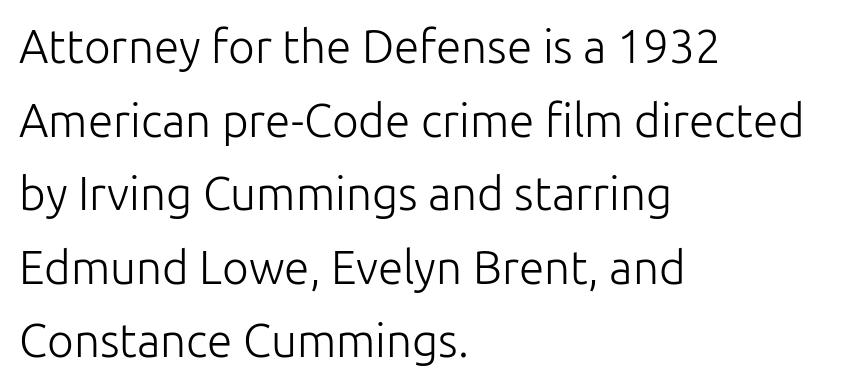
{"serif": "no", "italic": "no", "bold": "no", "weight": "light", "width": "normal", "stroke_contrast": "low", "x_height": "medium", "monospaced": "no", "underline": "no", "align": "left", "line_spacing": "normal", "line_spacing_ratio": 1.6, "letter_spacing": "normal", "letter_spacing_em": 0.0, "glyph_px": 46}
